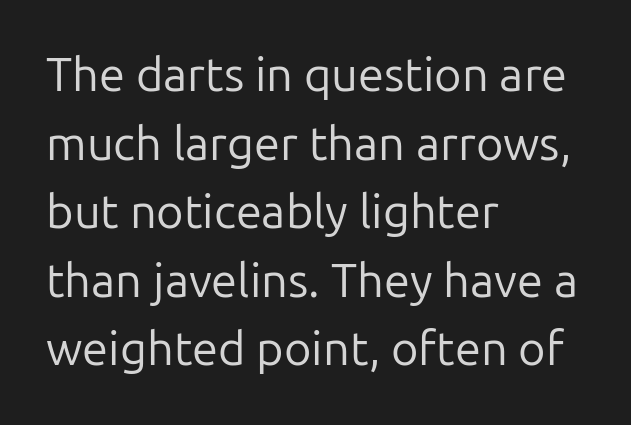
The image shows 47 px regular-weight sans-serif type, upright; set left-aligned, normal line spacing (1.46x), normal letter spacing, not underlined; low stroke contrast and a medium x-height.
